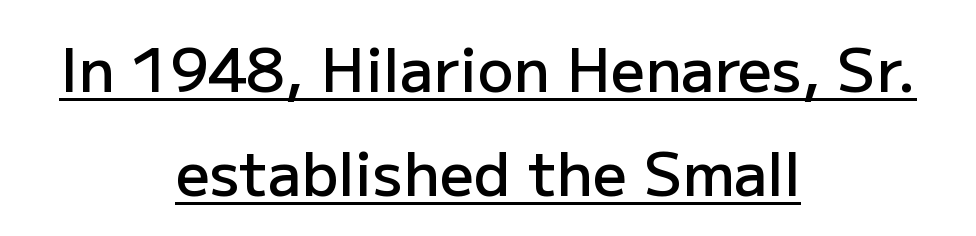
The face used here is proportionally spaced, like ordinary book or web type. Bold? Not quite — semibold, heavier than regular but stopping short. Does a line run under the words? Yes, clearly. Every stem runs plumb, perpendicular to the baseline. Both edges are ragged and mirror each other, which tells us the setting is centered.
